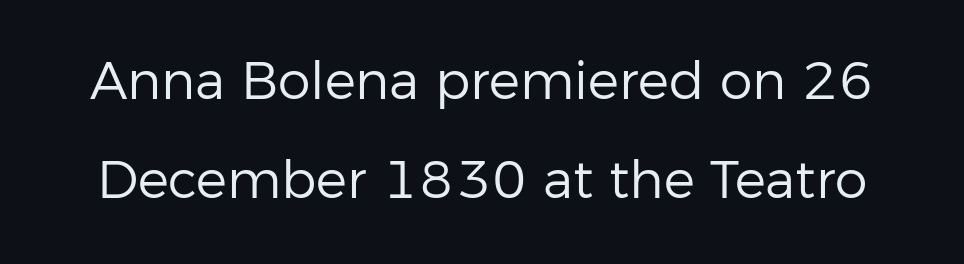
Q: Is the text bold? A: No.
Q: Is the text italic (slanted)? A: No, it is upright.
Q: Is the typeface a serif or a sans-serif typeface? A: Sans-serif.
Q: Is the text underlined? A: No.
Q: Is the spacing between letters normal or unusually wide? A: Normal.
Q: Is the spacing between lines tight, normal or loose? A: Loose.
Q: Width (condensed, normal, or wide)? A: Normal.
Q: Stroke contrast? A: Low.
Q: x-height? A: Medium.
Q: Monospaced? A: No.
